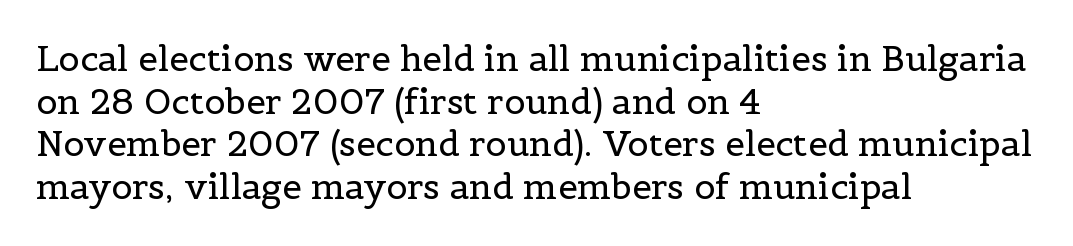
Q: Is the text bold? A: No.
Q: Is the text italic (slanted)? A: No, it is upright.
Q: Is the typeface a serif or a sans-serif typeface? A: Serif.
Q: Is the text underlined? A: No.
Q: How is the paragraph aligned? A: Left-aligned.
Q: Is the spacing between letters normal or unusually wide? A: Normal.
Q: Width (condensed, normal, or wide)? A: Normal.
Q: x-height? A: Medium.
Q: Monospaced? A: No.
